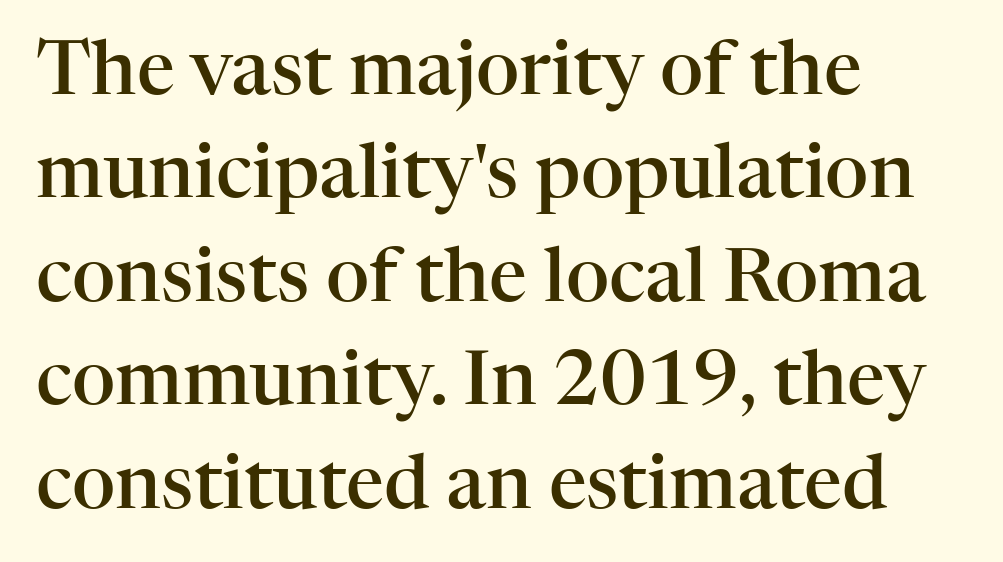
Q: Is the text bold? A: Semi-bold.
Q: Is the text italic (slanted)? A: No, it is upright.
Q: Is the typeface a serif or a sans-serif typeface? A: Serif.
Q: Is the text underlined? A: No.
Q: How is the paragraph aligned? A: Left-aligned.
Q: Is the spacing between letters normal or unusually wide? A: Normal.
Q: Is the spacing between lines tight, normal or loose? A: Normal.
Q: Width (condensed, normal, or wide)? A: Normal.
Q: Stroke contrast? A: High.
Q: x-height? A: Medium.
Q: Monospaced? A: No.
